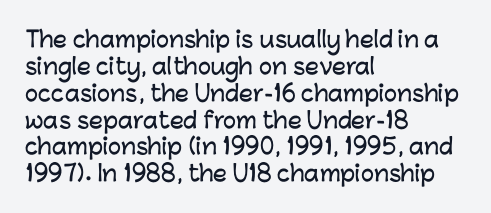
Is the block centered? No — it sits flush against the left margin. Beneath every word, the page is bare. What stands out about the letter spacing? Nothing — it is the standard amount. The lettering stays uniformly vertical, giving the passage a roman look.
